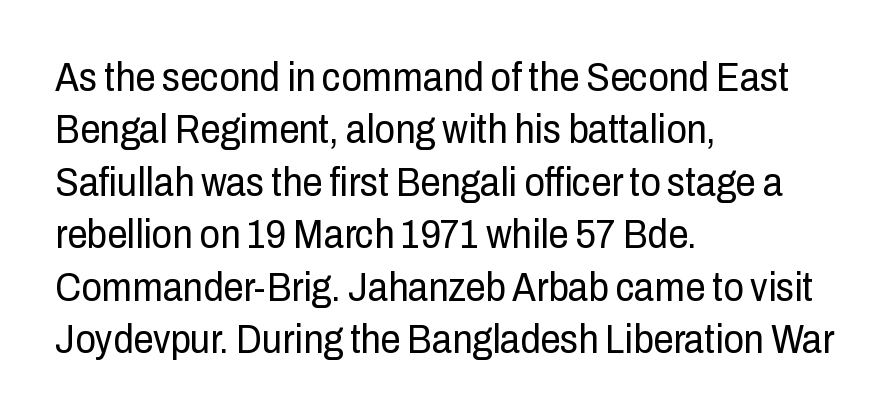
Q: Is the text bold? A: No.
Q: Is the text italic (slanted)? A: No, it is upright.
Q: Is the typeface a serif or a sans-serif typeface? A: Sans-serif.
Q: Is the text underlined? A: No.
Q: How is the paragraph aligned? A: Left-aligned.
Q: Is the spacing between letters normal or unusually wide? A: Normal.
Q: Is the spacing between lines tight, normal or loose? A: Normal.
Q: Width (condensed, normal, or wide)? A: Condensed.
Q: Stroke contrast? A: Low.
Q: x-height? A: Medium.
Q: Monospaced? A: No.
